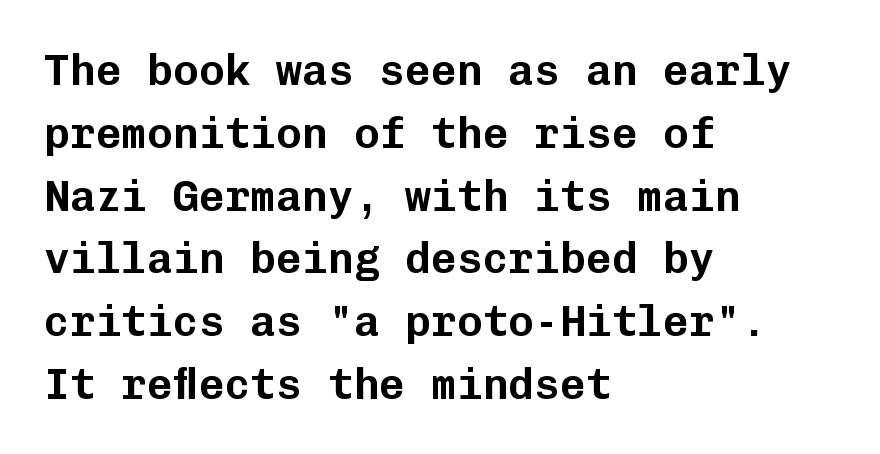
Monospaced: the letters line up in strict vertical columns. Horizontal alignment here is leftward, the default for most running prose. Rule under the text: the space is simply empty. The specimen reads as upright at a glance. Compared with typical body copy, the letter spacing here is the same.
